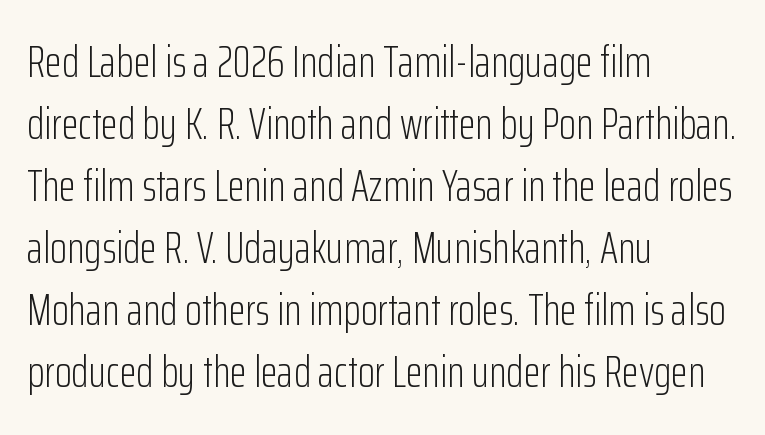
Q: Is the text bold? A: No.
Q: Is the text italic (slanted)? A: No, it is upright.
Q: Is the typeface a serif or a sans-serif typeface? A: Sans-serif.
Q: Is the text underlined? A: No.
Q: How is the paragraph aligned? A: Left-aligned.
Q: Is the spacing between letters normal or unusually wide? A: Normal.
Q: Is the spacing between lines tight, normal or loose? A: Normal.
Q: Width (condensed, normal, or wide)? A: Condensed.
Q: Stroke contrast? A: Low.
Q: x-height? A: Medium.
Q: Monospaced? A: No.
